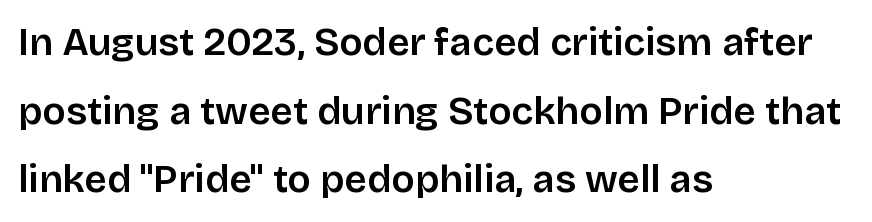
Q: Is the text italic (slanted)? A: No, it is upright.
Q: Is the typeface a serif or a sans-serif typeface? A: Sans-serif.
Q: Is the text underlined? A: No.
Q: How is the paragraph aligned? A: Left-aligned.
Q: Is the spacing between letters normal or unusually wide? A: Normal.
Q: Width (condensed, normal, or wide)? A: Normal.
Q: Stroke contrast? A: Low.
Q: x-height? A: Large.
Q: Monospaced? A: No.
